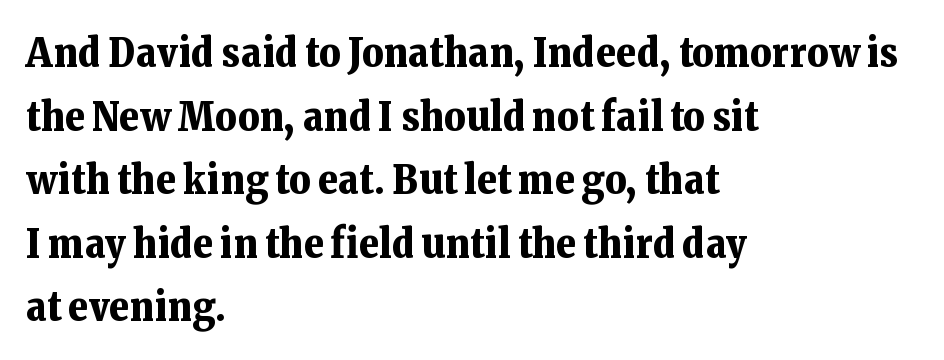
Q: Is the text bold? A: Yes.
Q: Is the text italic (slanted)? A: No, it is upright.
Q: Is the typeface a serif or a sans-serif typeface? A: Serif.
Q: Is the text underlined? A: No.
Q: How is the paragraph aligned? A: Left-aligned.
Q: Is the spacing between letters normal or unusually wide? A: Normal.
Q: Is the spacing between lines tight, normal or loose? A: Normal.
Q: Width (condensed, normal, or wide)? A: Normal.
Q: Stroke contrast? A: Low.
Q: x-height? A: Medium.
Q: Monospaced? A: No.
